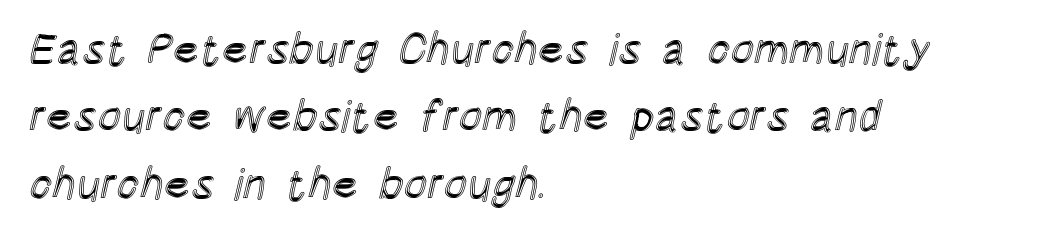
The baseline area is clear. These lines are set flush left with a ragged right edge. The letters sit at their default tracking, neither squeezed nor spread. Looks like regular typesetting: each glyph gets only the width it needs. Horizontal bands of white between lines are of average thickness.
